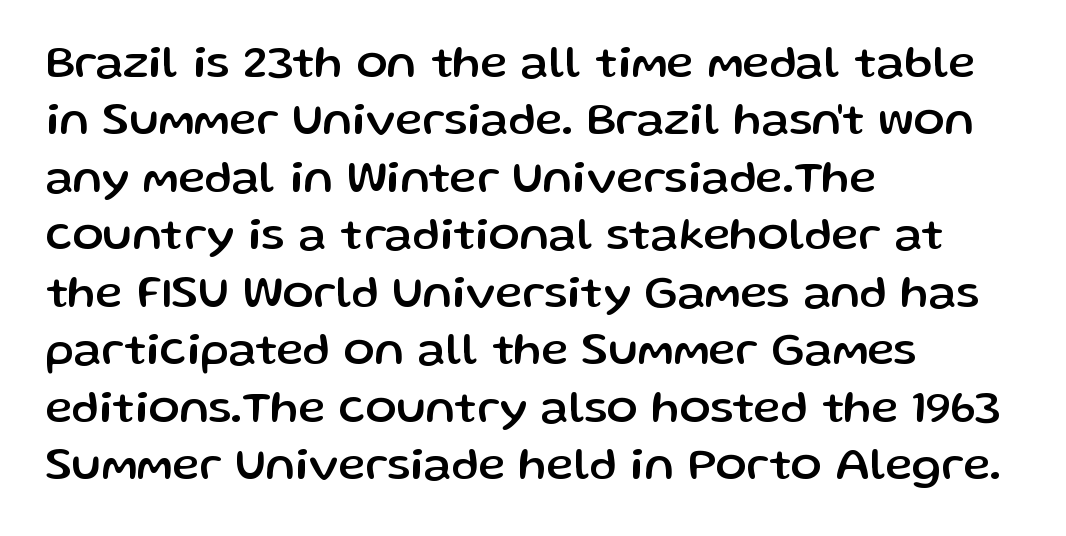
{"serif": "no", "italic": "no", "width": "normal", "stroke_contrast": "low", "x_height": "medium", "monospaced": "no", "underline": "no", "align": "left", "line_spacing": "normal", "line_spacing_ratio": 1.25, "letter_spacing": "normal", "letter_spacing_em": 0.0, "glyph_px": 46}
